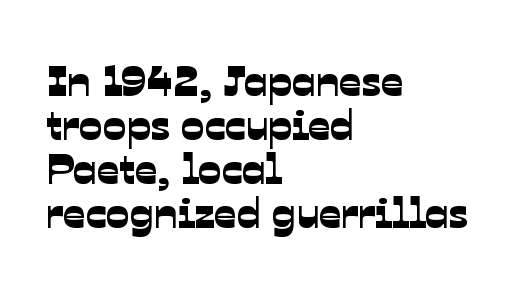
{"serif": "no", "width": "normal", "stroke_contrast": "low", "x_height": "medium", "monospaced": "no", "underline": "no", "align": "left", "line_spacing": "tight", "line_spacing_ratio": 1.0, "letter_spacing": "normal", "letter_spacing_em": 0.0, "glyph_px": 44}
